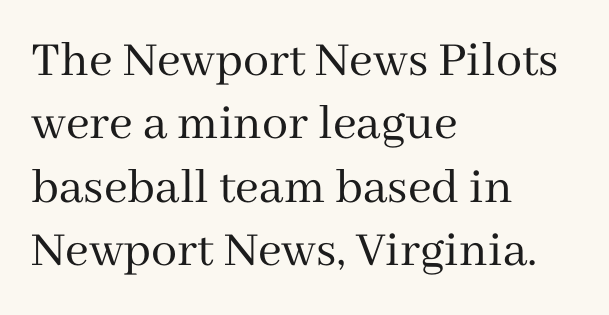
The image shows 52 px regular-weight serif type, upright; set left-aligned, line spacing 1.22x, normal letter spacing, not underlined; medium stroke contrast and a medium x-height.
